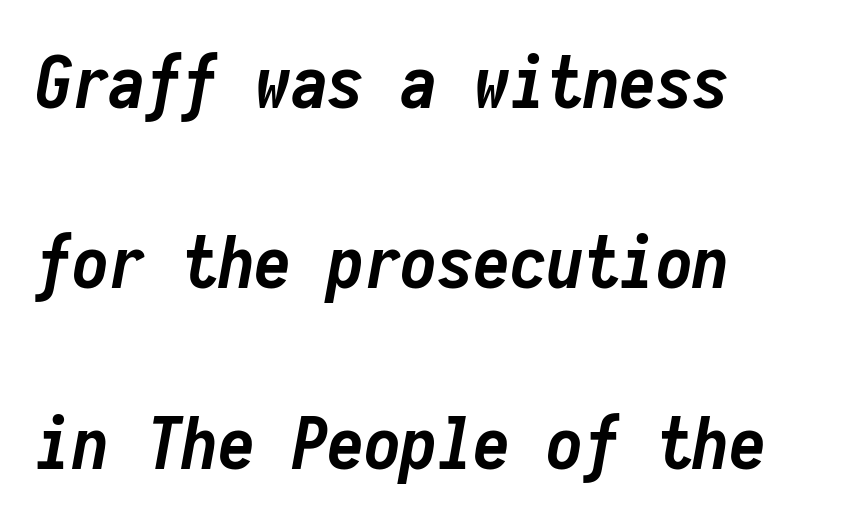
Q: Is the text bold? A: Yes.
Q: Is the text italic (slanted)? A: Yes, it leans right by about 10 degrees.
Q: Is the text underlined? A: No.
Q: How is the paragraph aligned? A: Left-aligned.
Q: Is the spacing between letters normal or unusually wide? A: Normal.
Q: Is the spacing between lines tight, normal or loose? A: Loose.
Q: Width (condensed, normal, or wide)? A: Condensed.
Q: Stroke contrast? A: Low.
Q: x-height? A: Medium.
Q: Monospaced? A: Yes.
